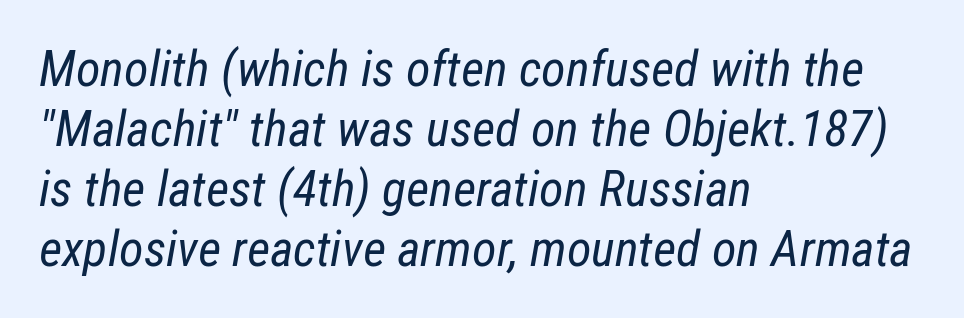
{"italic": "yes", "lean": "right", "slant_degrees": 12, "bold": "no", "weight": "regular", "width": "condensed", "stroke_contrast": "low", "x_height": "medium", "monospaced": "no", "underline": "no", "align": "left", "line_spacing_ratio": 1.2, "letter_spacing": "normal", "letter_spacing_em": 0.0, "glyph_px": 50}
